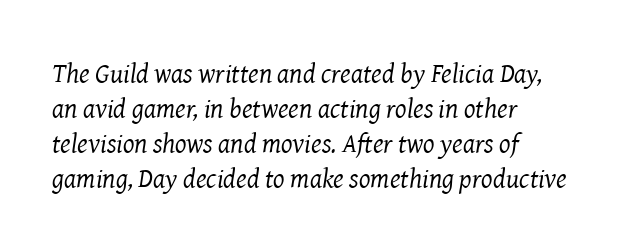
Q: Is the text bold? A: No.
Q: Is the text italic (slanted)? A: Yes, it leans right by about 8 degrees.
Q: Is the text underlined? A: No.
Q: Is the spacing between letters normal or unusually wide? A: Normal.
Q: Is the spacing between lines tight, normal or loose? A: Normal.
